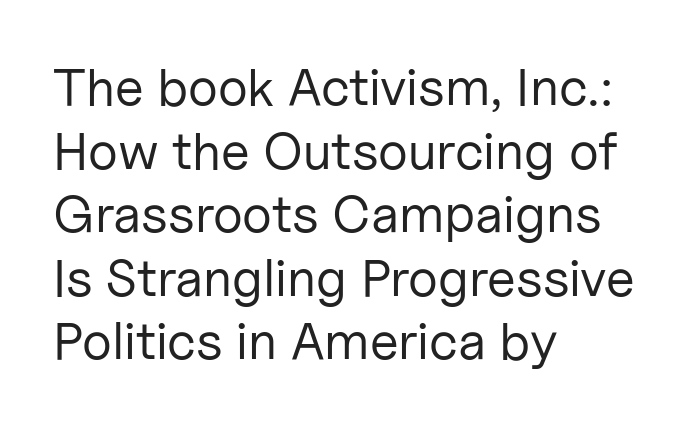
The image shows 53 px regular-weight sans-serif type, upright; set left-aligned, line spacing 1.2x, normal letter spacing, not underlined; low stroke contrast and a medium x-height.
